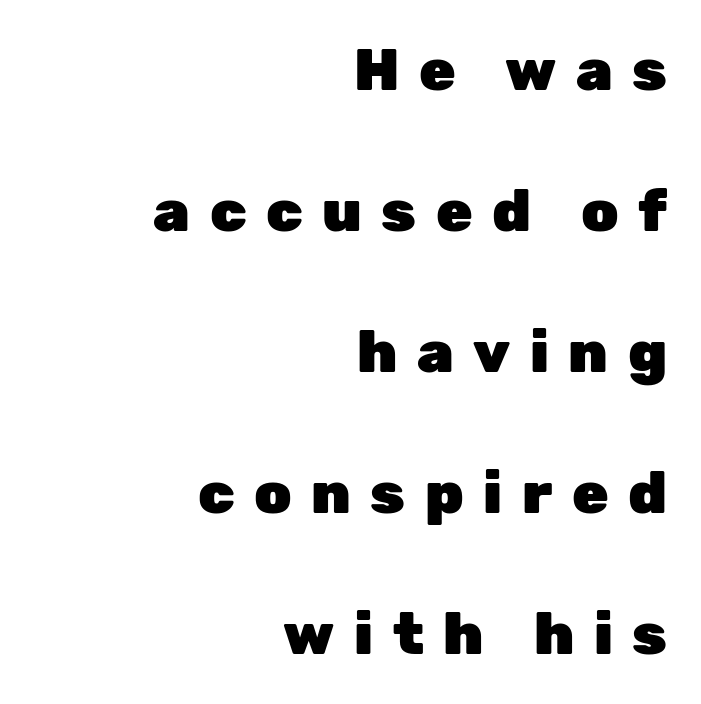
Q: Is the text bold? A: Yes.
Q: Is the text italic (slanted)? A: No, it is upright.
Q: Is the typeface a serif or a sans-serif typeface? A: Sans-serif.
Q: Is the text underlined? A: No.
Q: How is the paragraph aligned? A: Right-aligned.
Q: Is the spacing between letters normal or unusually wide? A: Unusually wide.
Q: Is the spacing between lines tight, normal or loose? A: Loose.
Q: Width (condensed, normal, or wide)? A: Normal.
Q: Stroke contrast? A: Low.
Q: x-height? A: Medium.
Q: Monospaced? A: No.
